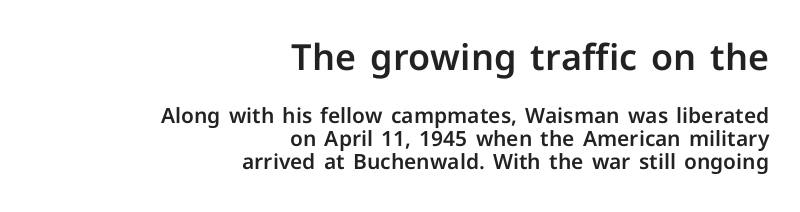
Regarding leading, the lines here are crowded together. Typographically, this falls in the sans-serif category. Where is the straight margin? On the right. Visually, the top section dominates because its glyphs are scaled up. Spacing between characters is what you'd get straight out of the box.
